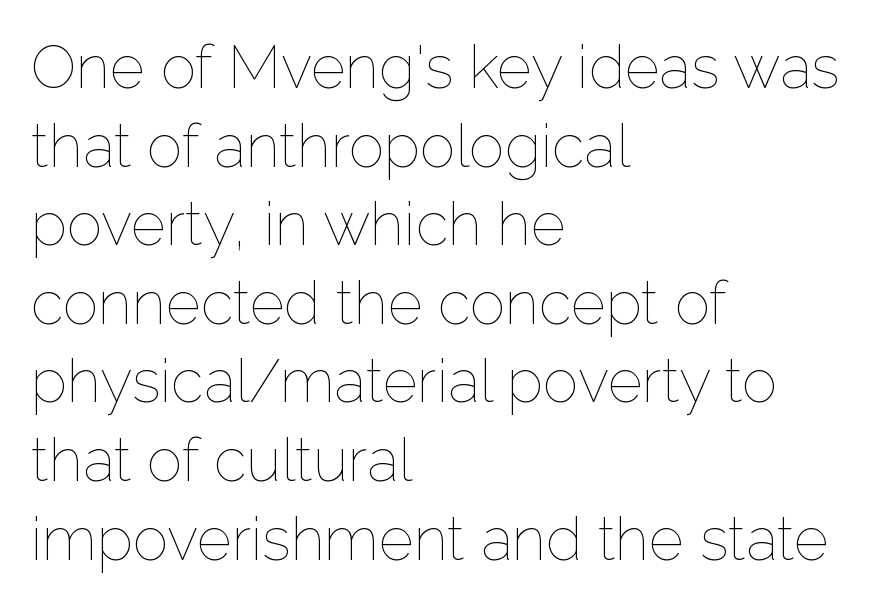
The image shows 60 px thin type, upright; set left-aligned, normal line spacing (1.31x), normal letter spacing, not underlined; low stroke contrast and a medium x-height.
